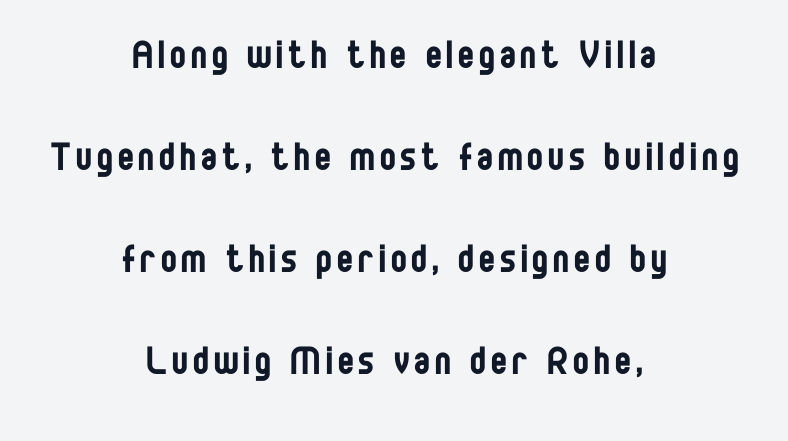
Q: Is the text bold? A: No.
Q: Is the text italic (slanted)? A: No, it is upright.
Q: Is the typeface a serif or a sans-serif typeface? A: Sans-serif.
Q: Is the text underlined? A: No.
Q: How is the paragraph aligned? A: Centered.
Q: Is the spacing between lines tight, normal or loose? A: Loose.
Q: Width (condensed, normal, or wide)? A: Condensed.
Q: Stroke contrast? A: Low.
Q: x-height? A: Large.
Q: Monospaced? A: No.
